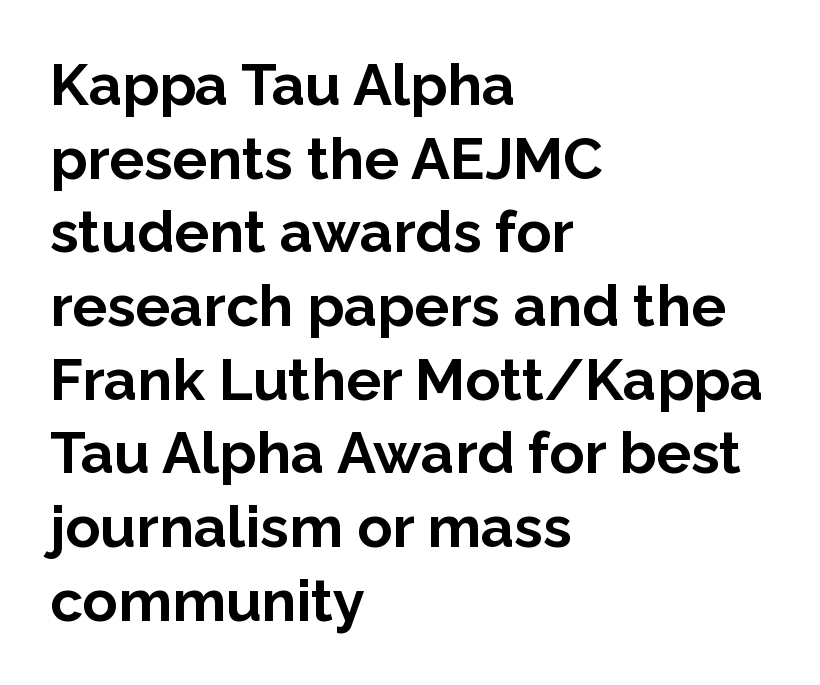
{"serif": "no", "italic": "no", "bold": "yes", "weight": "bold", "width": "normal", "stroke_contrast": "low", "x_height": "medium", "monospaced": "no", "underline": "no", "align": "left", "line_spacing": "normal", "line_spacing_ratio": 1.27, "letter_spacing": "normal", "letter_spacing_em": 0.0, "glyph_px": 58}
